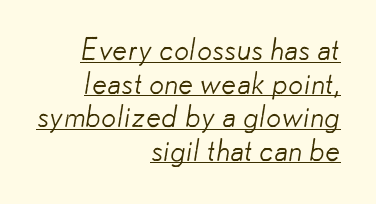
{"serif": "no", "bold": "no", "weight": "light", "width": "normal", "stroke_contrast": "low", "x_height": "small", "monospaced": "no", "underline": "yes", "align": "right", "line_spacing": "tight", "line_spacing_ratio": 1.12, "letter_spacing": "normal", "letter_spacing_em": 0.0, "glyph_px": 30}
